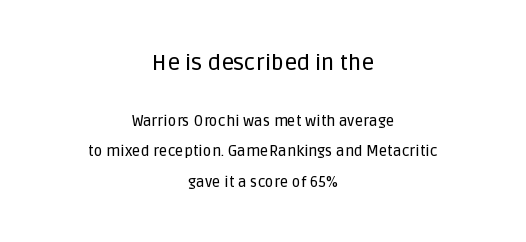
Short note: letters normally spaced. The text block is weighted toward neither margin, spreading evenly from the middle. Loosely led — the rows are spread out. The strip under each line holds only bare page. The rendering shrinks the type as you move from the upper chunk to the lower. Upright lettering throughout.
